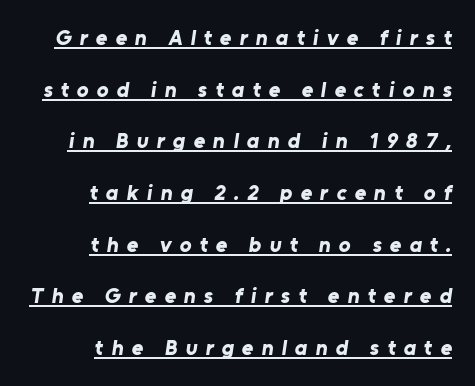
Q: Is the text bold? A: Yes.
Q: Is the text underlined? A: Yes.
Q: How is the paragraph aligned? A: Right-aligned.
Q: Is the spacing between letters normal or unusually wide? A: Unusually wide.
Q: Is the spacing between lines tight, normal or loose? A: Loose.
